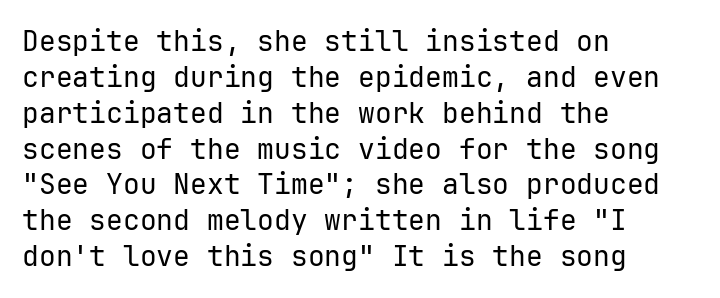
Does the leading feel generous? No, just average. Every row of glyphs begins at an identical x-position on the left. Examine the stroke ends and you'll find no serifs. A bare baseline throughout the passage. Bold? No — there's no thickening of the strokes.
